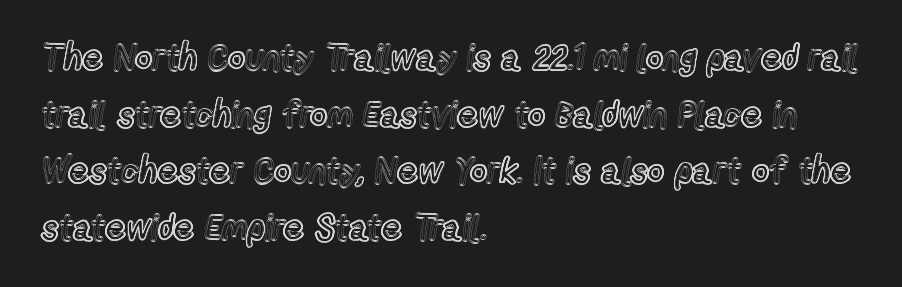
The image shows 36 px condensed type; set left-aligned, normal line spacing (1.57x), normal letter spacing, not underlined; a medium x-height.
